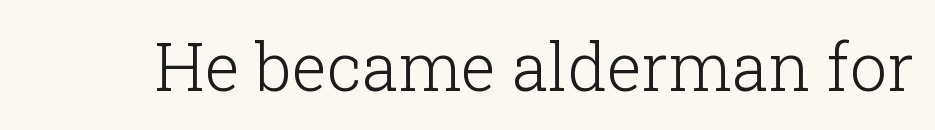
{"serif": "yes", "italic": "no", "bold": "no", "weight": "light", "width": "normal", "stroke_contrast": "low", "x_height": "medium", "monospaced": "no", "underline": "no", "letter_spacing": "normal", "letter_spacing_em": 0.0, "glyph_px": 66}
